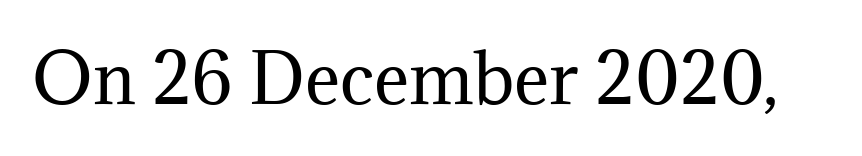
{"serif": "yes", "italic": "no", "bold": "no", "weight": "regular", "width": "normal", "stroke_contrast": "medium", "x_height": "medium", "monospaced": "no", "underline": "no", "letter_spacing": "normal", "letter_spacing_em": 0.0, "glyph_px": 67}
